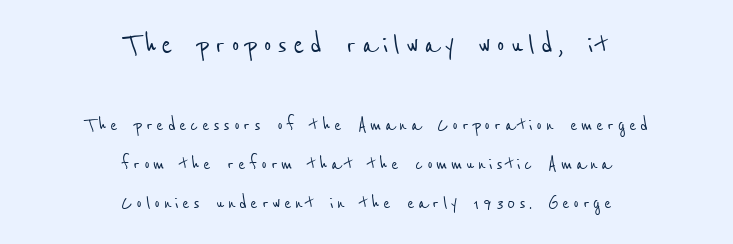
Each row of text sits above clean, open space. A sans-serif font was chosen for this passage. The letters advance in unequal steps, a hallmark of proportional type. A student would call this center alignment; a typographer would say set centered. Typesetter's note — upper block bumped up in size, lower block left smaller.
